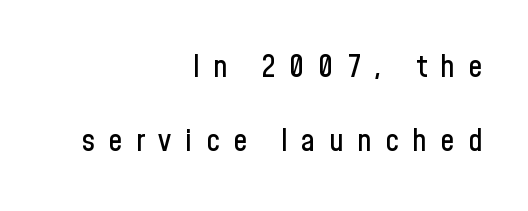
{"serif": "no", "italic": "no", "width": "condensed", "stroke_contrast": "low", "x_height": "medium", "monospaced": "no", "underline": "no", "align": "right", "line_spacing": "loose", "line_spacing_ratio": 2.4, "letter_spacing": "wide", "letter_spacing_em": 0.44, "glyph_px": 31}
